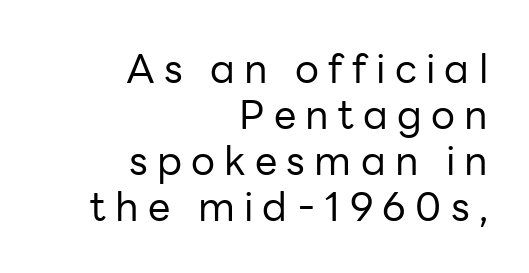
The image shows 40 px regular-weight sans-serif type, upright; set right-aligned, tight line spacing (1.15x), unusually wide letter spacing (+0.23 em), not underlined; low stroke contrast and a medium x-height.
